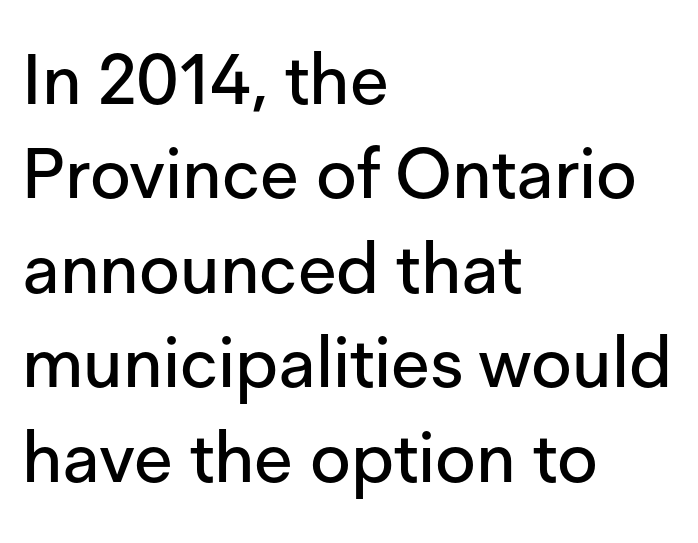
{"serif": "no", "italic": "no", "width": "normal", "stroke_contrast": "low", "x_height": "medium", "monospaced": "no", "underline": "no", "align": "left", "line_spacing": "normal", "line_spacing_ratio": 1.35, "letter_spacing": "normal", "letter_spacing_em": 0.0, "glyph_px": 70}
